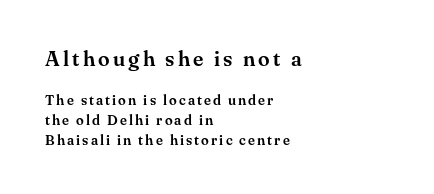
The lines sit at an ordinary, default distance from one another. Posture: straight, roman, zero tilt. Rule under the text: the space is simply empty. Two sizes are in play, and the larger belongs to the first block. Layout note: lines flush left.
